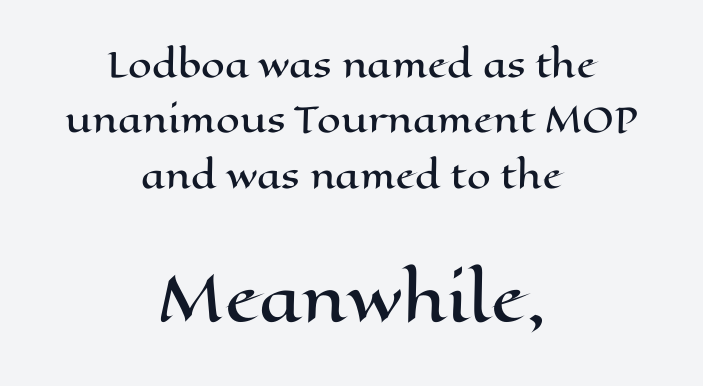
No word sits above an underline. In terms of posture, this sample is upright. What's the leading like? Ordinary, nothing unusual. The following chunk of copy outweighs the initial chunk in type size. Short and long lines alike share a common midpoint. The rendering uses natural spacing where letterforms have individual widths.
